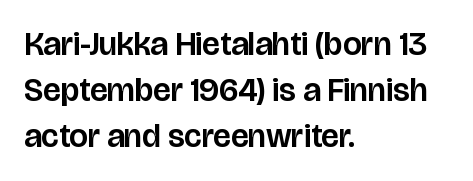
The image shows 33 px sans-serif type, upright; set left-aligned, normal line spacing (1.4x), normal letter spacing, not underlined; low stroke contrast and a large x-height.
